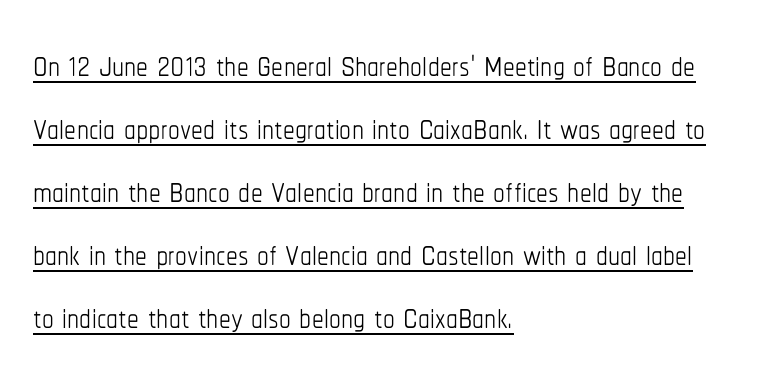
Stroke thickness stays within the range of a standard reading face or lighter. One-word summary of the alignment: left. The face used here is proportionally spaced, like ordinary book or web type. The face used here appears with an underline applied. Ordinary non-slanted type is in use.
